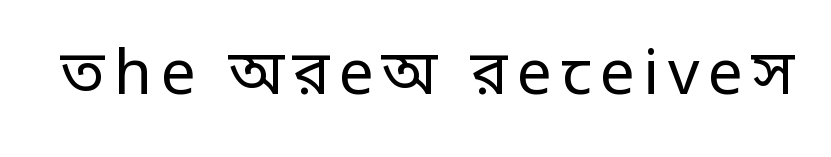
Q: Is the text bold? A: No.
Q: Is the text italic (slanted)? A: No, it is upright.
Q: Is the typeface a serif or a sans-serif typeface? A: Sans-serif.
Q: Is the text underlined? A: No.
Q: Width (condensed, normal, or wide)? A: Normal.
Q: Stroke contrast? A: Low.
Q: x-height? A: Large.
Q: Monospaced? A: No.
